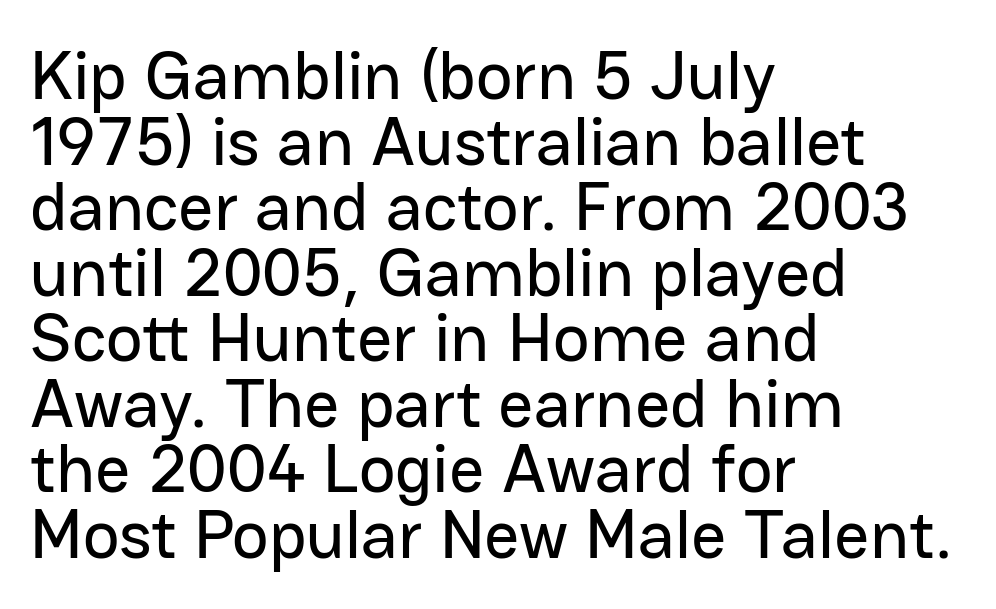
Q: Is the text italic (slanted)? A: No, it is upright.
Q: Is the typeface a serif or a sans-serif typeface? A: Sans-serif.
Q: Is the text underlined? A: No.
Q: How is the paragraph aligned? A: Left-aligned.
Q: Is the spacing between letters normal or unusually wide? A: Normal.
Q: Is the spacing between lines tight, normal or loose? A: Tight.
Q: Width (condensed, normal, or wide)? A: Normal.
Q: Stroke contrast? A: Low.
Q: x-height? A: Medium.
Q: Monospaced? A: No.
